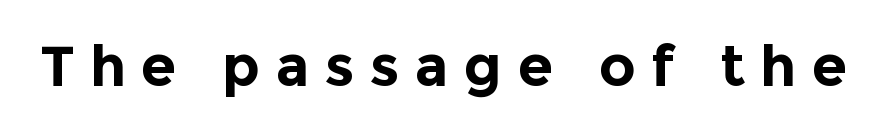
The image shows 57 px bold sans-serif type, upright; set unusually wide letter spacing (+0.27 em), not underlined; a medium x-height.
